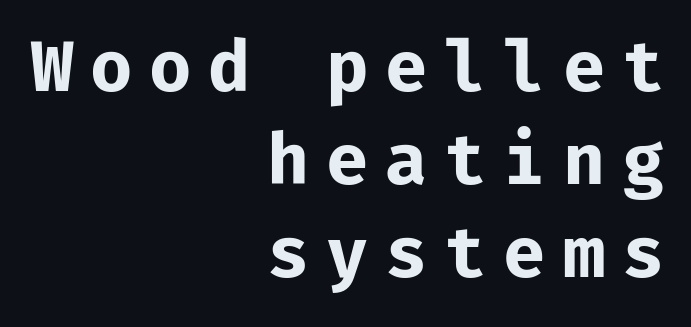
The image shows 69 px bold sans-serif type, upright; set right-aligned, normal line spacing (1.35x), unusually wide letter spacing (+0.24 em), not underlined; low stroke contrast and a medium x-height.
